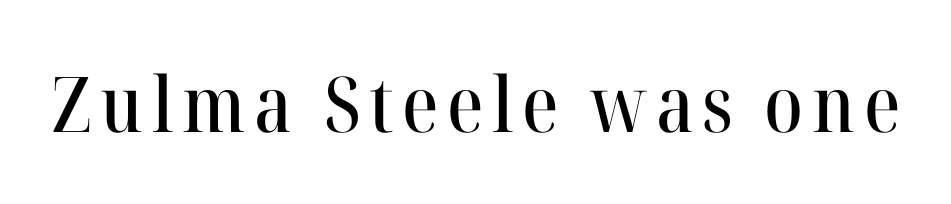
Q: Is the text italic (slanted)? A: No, it is upright.
Q: Is the typeface a serif or a sans-serif typeface? A: Serif.
Q: Is the text underlined? A: No.
Q: Width (condensed, normal, or wide)? A: Normal.
Q: Stroke contrast? A: High.
Q: x-height? A: Medium.
Q: Monospaced? A: No.
